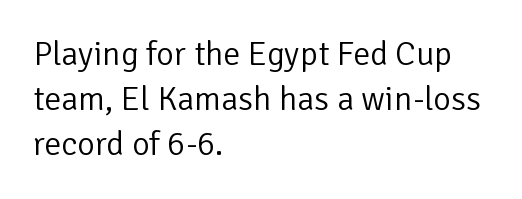
{"serif": "no", "italic": "no", "bold": "no", "weight": "light", "width": "normal", "stroke_contrast": "low", "x_height": "medium", "monospaced": "no", "underline": "no", "align": "left", "line_spacing": "normal", "line_spacing_ratio": 1.33, "letter_spacing": "normal", "letter_spacing_em": 0.0, "glyph_px": 34}
